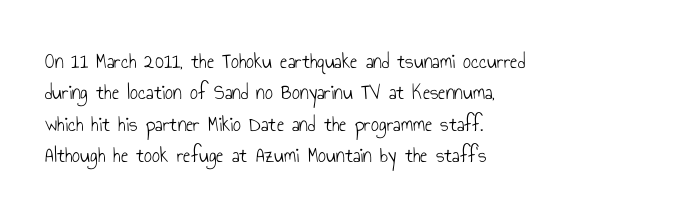
Q: Is the text bold? A: No.
Q: Is the text italic (slanted)? A: No, it is upright.
Q: Is the text underlined? A: No.
Q: How is the paragraph aligned? A: Left-aligned.
Q: Is the spacing between letters normal or unusually wide? A: Normal.
Q: Is the spacing between lines tight, normal or loose? A: Normal.
